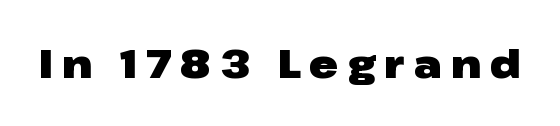
Q: Is the text bold? A: Yes.
Q: Is the text italic (slanted)? A: No, it is upright.
Q: Is the typeface a serif or a sans-serif typeface? A: Sans-serif.
Q: Is the text underlined? A: No.
Q: Is the spacing between letters normal or unusually wide? A: Unusually wide.
Q: Width (condensed, normal, or wide)? A: Wide.
Q: Stroke contrast? A: Low.
Q: x-height? A: Medium.
Q: Monospaced? A: No.
